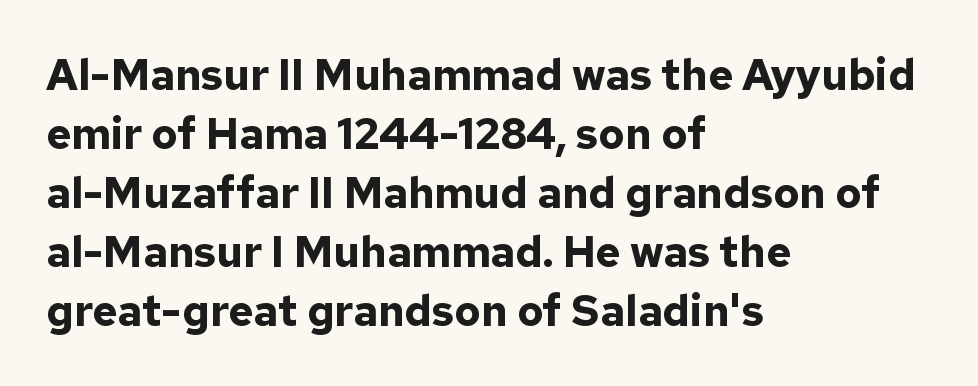
In terms of posture, this sample is upright. Check under the words: just untouched page. Check where the strokes stop: nothing finishes them off — pure sans. Compared with typical paragraphs, the rows here are spaced about the same. Caption: multi-line text, flush left, ragged right. The face used here is rendered with its standard letterfit.
